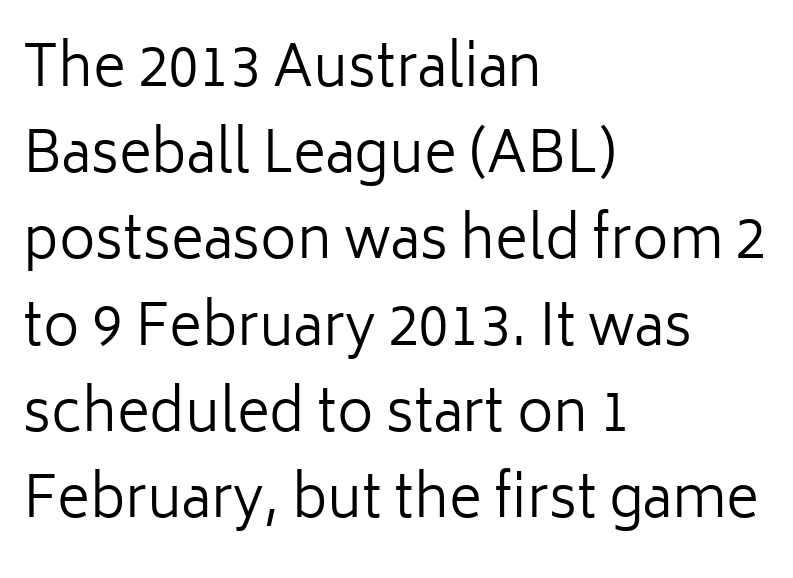
Q: Is the text bold? A: No.
Q: Is the text italic (slanted)? A: No, it is upright.
Q: Is the typeface a serif or a sans-serif typeface? A: Sans-serif.
Q: Is the text underlined? A: No.
Q: How is the paragraph aligned? A: Left-aligned.
Q: Is the spacing between letters normal or unusually wide? A: Normal.
Q: Is the spacing between lines tight, normal or loose? A: Normal.
Q: Width (condensed, normal, or wide)? A: Normal.
Q: Stroke contrast? A: Low.
Q: x-height? A: Medium.
Q: Monospaced? A: No.
